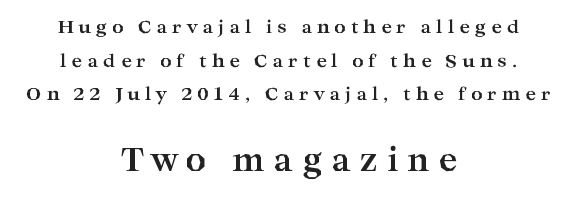
The specimen reads as upright at a glance. Looks like regular typesetting: each glyph gets only the width it needs. Glyph-to-glyph distance is far greater than everyday printed text. The letters carry serifs — small finishing strokes at the ends of their stems. These two chunks differ in scale, with the bottom chunk taking the larger measure.
